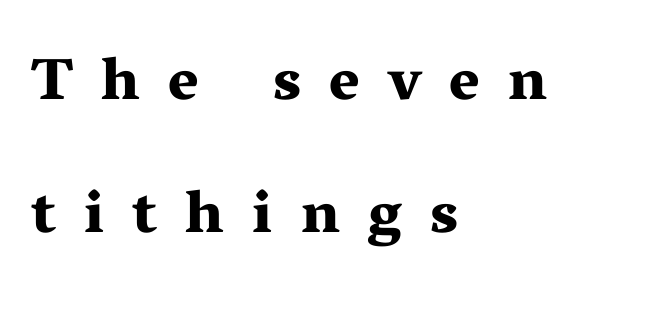
Q: Is the text bold? A: Yes.
Q: Is the text italic (slanted)? A: No, it is upright.
Q: Is the typeface a serif or a sans-serif typeface? A: Serif.
Q: Is the text underlined? A: No.
Q: How is the paragraph aligned? A: Left-aligned.
Q: Is the spacing between letters normal or unusually wide? A: Unusually wide.
Q: Is the spacing between lines tight, normal or loose? A: Loose.
Q: Width (condensed, normal, or wide)? A: Wide.
Q: Stroke contrast? A: Medium.
Q: x-height? A: Medium.
Q: Monospaced? A: No.
